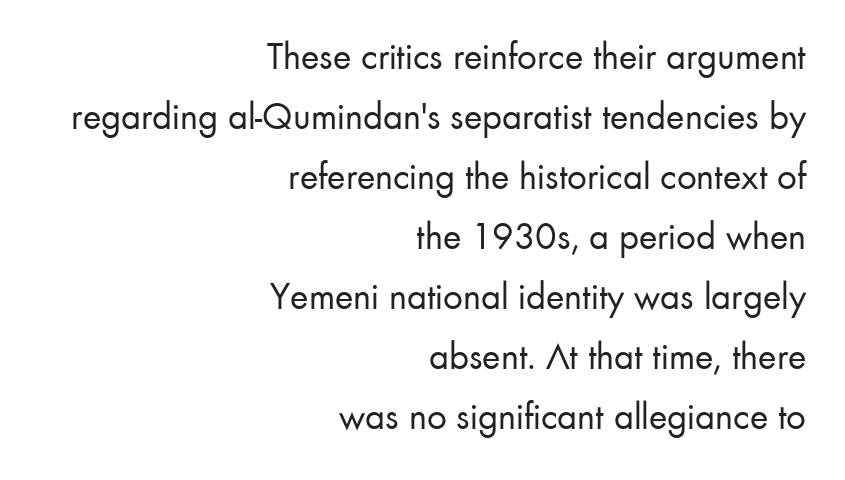
The image shows 39 px regular-weight sans-serif type, upright; set right-aligned, normal line spacing (1.54x), normal letter spacing, not underlined; low stroke contrast and a small x-height.
